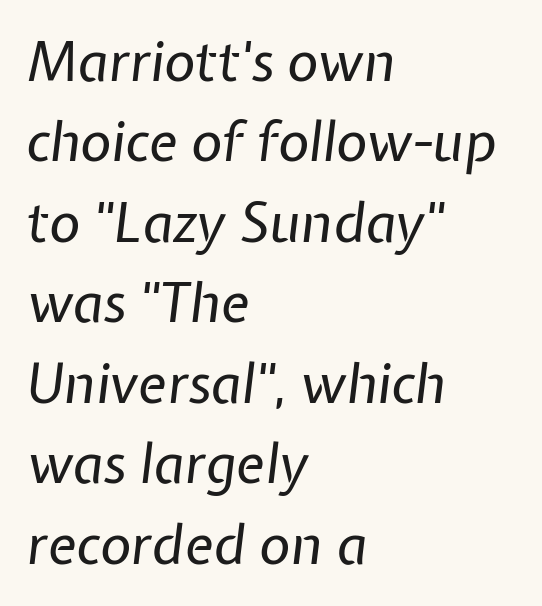
{"italic": "yes", "lean": "right", "slant_degrees": 7, "bold": "no", "weight": "regular", "width": "normal", "stroke_contrast": "low", "x_height": "medium", "monospaced": "no", "underline": "no", "align": "left", "line_spacing": "normal", "line_spacing_ratio": 1.49, "letter_spacing": "normal", "letter_spacing_em": 0.0, "glyph_px": 54}
